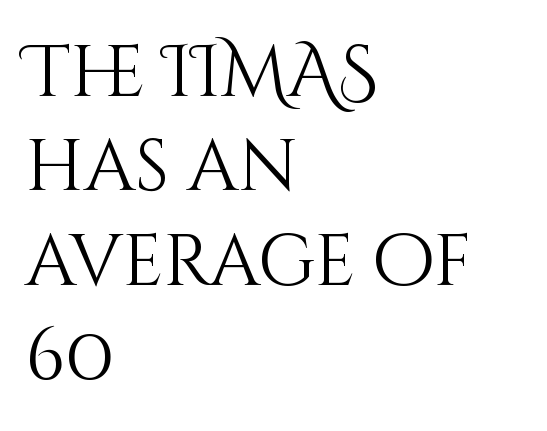
A bare baseline throughout the passage. The compositor pushed each line to the left boundary. Spacing verdict: proportional, widths tailored to each character. Whoever set this chose a conventional vertical rhythm. Every stem runs plumb, perpendicular to the baseline. A light-to-regular cut is what we see here.
